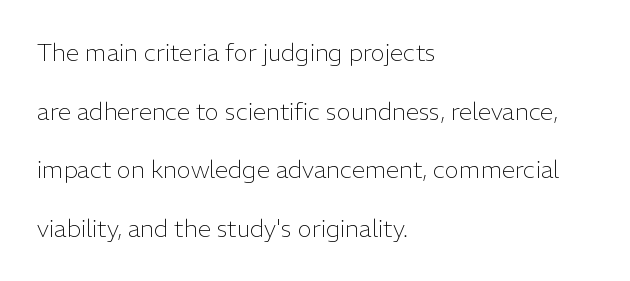
The image shows 24 px text type, upright; set left-aligned, loose line spacing (2.44x), normal letter spacing, not underlined.
